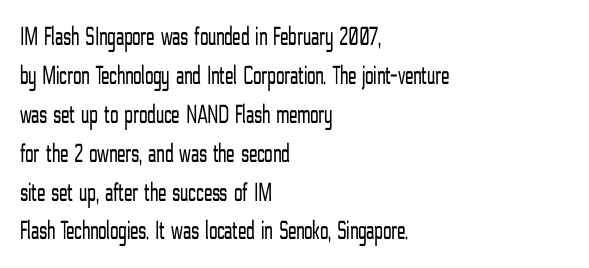
The image shows 27 px text type, upright; set left-aligned, normal line spacing (1.44x), normal letter spacing, not underlined.
